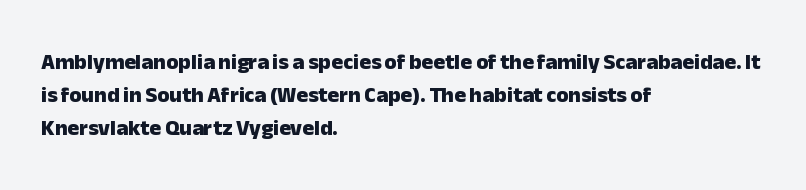
Q: Is the text bold? A: Yes.
Q: Is the text italic (slanted)? A: No, it is upright.
Q: Is the text underlined? A: No.
Q: How is the paragraph aligned? A: Left-aligned.
Q: Is the spacing between letters normal or unusually wide? A: Normal.
Q: Is the spacing between lines tight, normal or loose? A: Normal.
